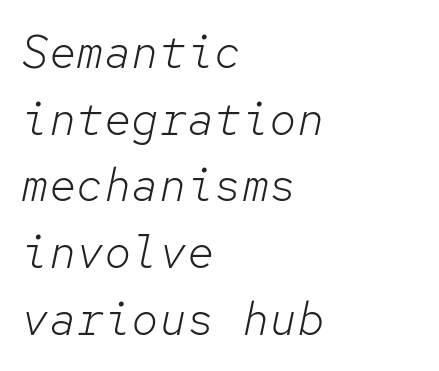
Is this a fixed-width face? Yes — each glyph sits in an identical cell. Between one letter and the next there's only the usual sliver of space. Visually the block forms a straight wall on the left and a jagged coastline on the right. How would I describe the line gaps? Plain and ordinary.
